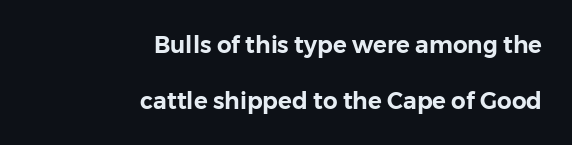
One glance says open: line gaps are wider than usual. Glyph-to-glyph distance matches everyday printed text. The specimen reads as upright at a glance. This sample is right-justified, so line beginnings fall wherever the words allow. Rule under the text: the space is simply empty.
